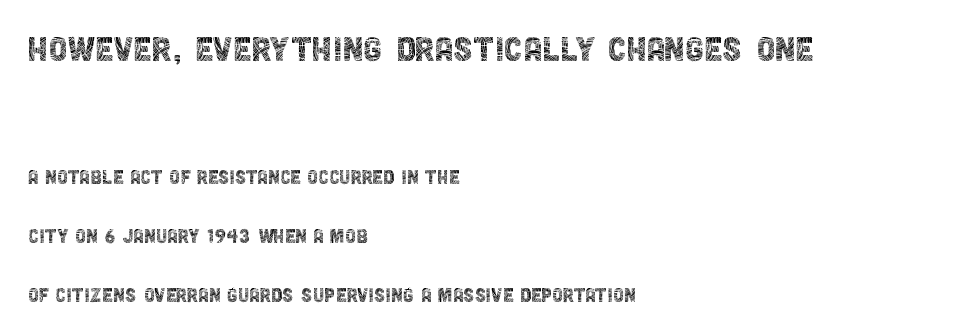
The image shows 42 px thin, condensed sans-serif type, upright; set left-aligned, loose line spacing (2.46x), normal letter spacing, not underlined; the first (top) block is 1.75x larger; a large x-height.
